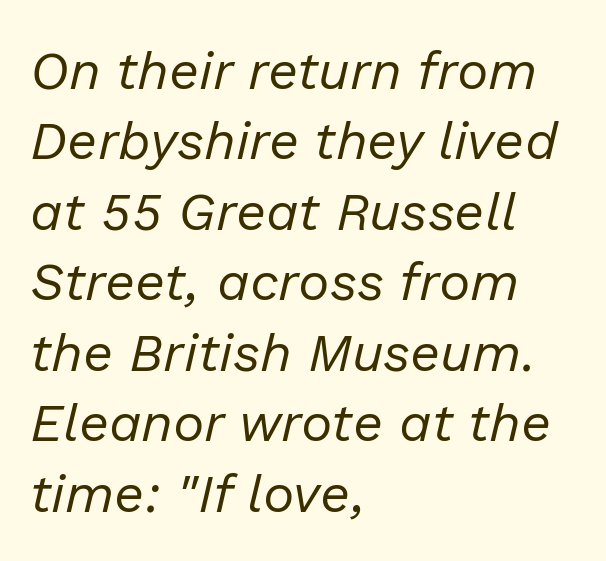
Glance below the letters and you will spot only blank space. These lines sit exactly where default settings would place them. Think standard paragraph weight, or any step lighter than that. The passage shown is typed in a proportional face where columns would drift. Characters follow at the spacing the type designer built in.
